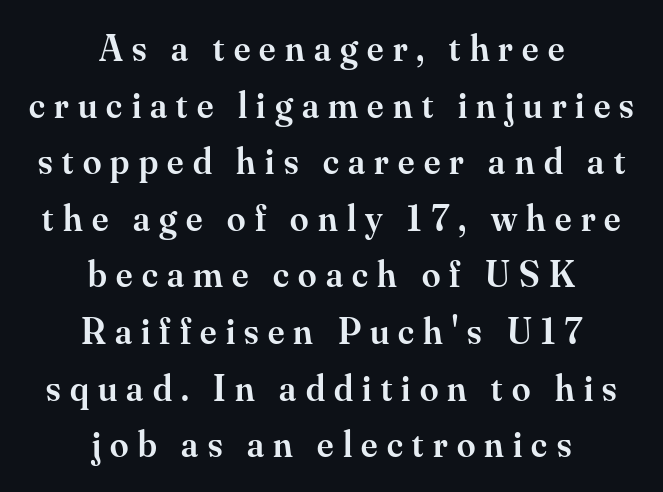
{"serif": "yes", "italic": "no", "bold": "semi", "weight": "semibold", "width": "normal", "stroke_contrast": "medium", "x_height": "small", "monospaced": "no", "underline": "no", "align": "center", "line_spacing": "normal", "line_spacing_ratio": 1.53, "letter_spacing": "wide", "letter_spacing_em": 0.25, "glyph_px": 37}
